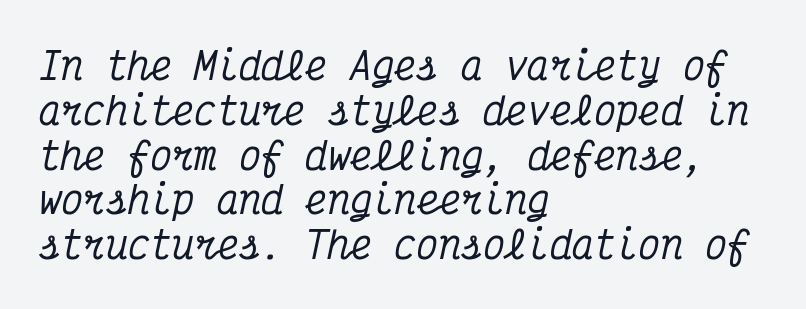
The line texture is even and compact thanks to regular tracking. Serif or sans? Serif — the stroke terminals have little feet. Looks like terminal output: every glyph gets an equal slot. Does the lettering tilt? It does — this is italic. Teacher's note: observe the even left margin — that is flush-left alignment. Anything drawn beneath the words? Only blank space.
